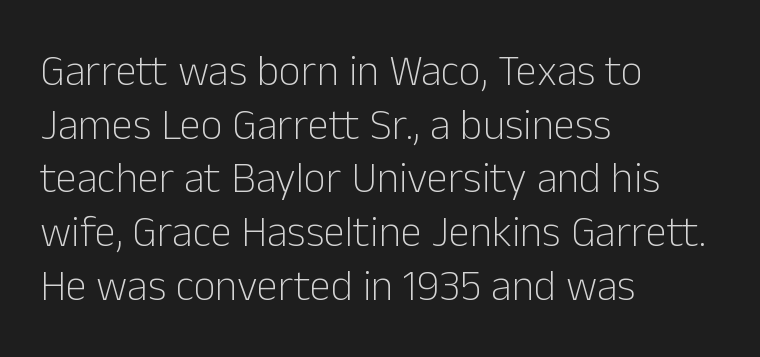
Q: Is the text bold? A: No.
Q: Is the text italic (slanted)? A: No, it is upright.
Q: Is the typeface a serif or a sans-serif typeface? A: Sans-serif.
Q: Is the text underlined? A: No.
Q: How is the paragraph aligned? A: Left-aligned.
Q: Is the spacing between letters normal or unusually wide? A: Normal.
Q: Is the spacing between lines tight, normal or loose? A: Normal.
Q: Width (condensed, normal, or wide)? A: Normal.
Q: Stroke contrast? A: Low.
Q: x-height? A: Medium.
Q: Monospaced? A: No.
